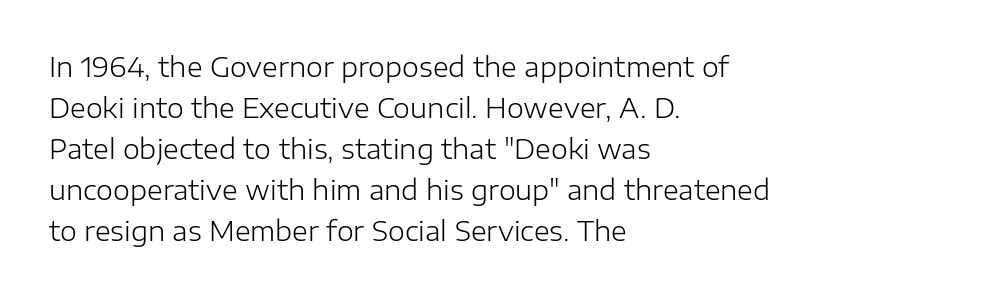
The image shows 27 px text type, upright; set left-aligned, normal line spacing (1.52x), normal letter spacing, not underlined.
